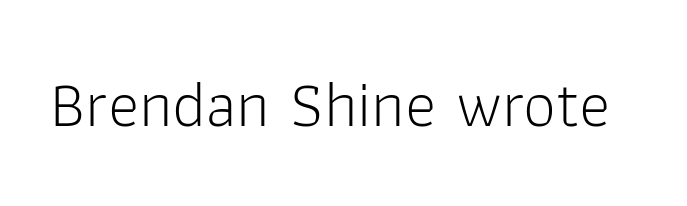
Type without underlining. Stem width sits at or under what a default text font uses. Think of a printed novel: that variable character pitch is what you see here. This is sans-serif lettering, the kind often seen on screens and signage.
